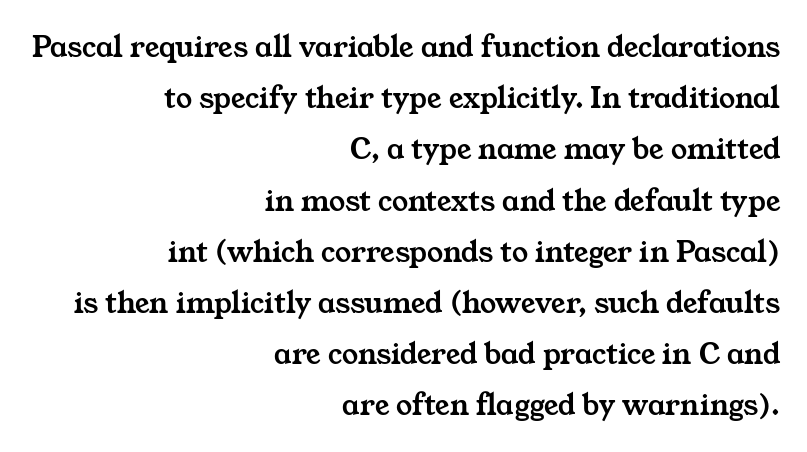
Q: Is the typeface a serif or a sans-serif typeface? A: Serif.
Q: Is the text underlined? A: No.
Q: How is the paragraph aligned? A: Right-aligned.
Q: Is the spacing between letters normal or unusually wide? A: Normal.
Q: Is the spacing between lines tight, normal or loose? A: Normal.
Q: Width (condensed, normal, or wide)? A: Wide.
Q: Stroke contrast? A: Medium.
Q: x-height? A: Medium.
Q: Monospaced? A: No.
